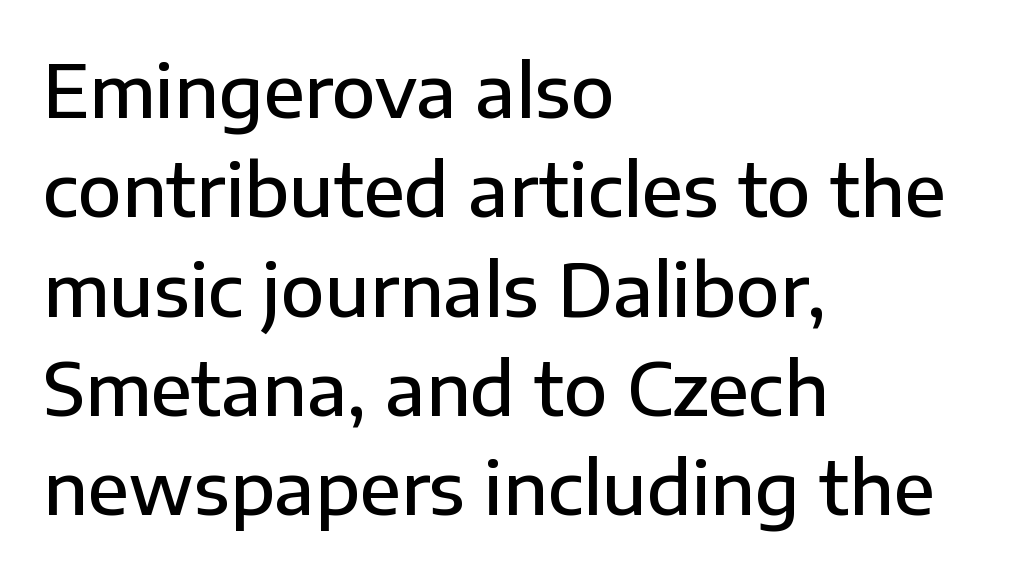
The image shows 72 px semibold sans-serif type, upright; set left-aligned, normal line spacing (1.38x), normal letter spacing, not underlined; low stroke contrast and a medium x-height.
